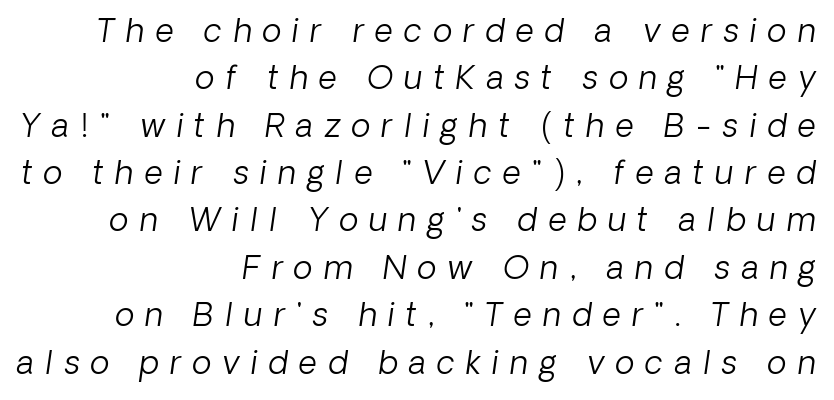
If you drew a line through each stem, it would be angled. These lines sit exactly where default settings would place them. You could not count columns in this text — the font is proportionally spaced. Counters stay open thanks to moderate or lighter strokes. The typesetter chose a ragged-left arrangement here.
